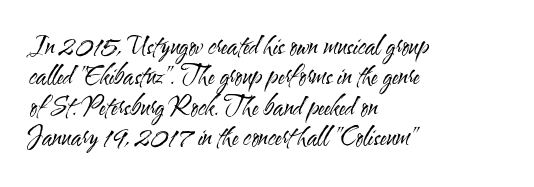
The image shows 25 px text type; set left-aligned, line spacing 1.22x, normal letter spacing, not underlined.
